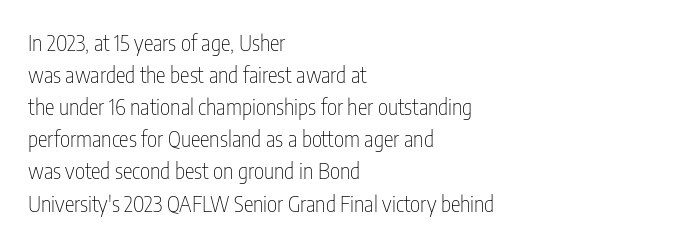
Weight: in the light-to-regular range. These lines keep a tight, regular rhythm from letter to letter. Any mark beneath the type? The region is blank. Left-aligned paragraph, ragged on the right. If you drew a line through each stem, it would be perfectly vertical. Honestly, the row spacing looks completely unremarkable.
